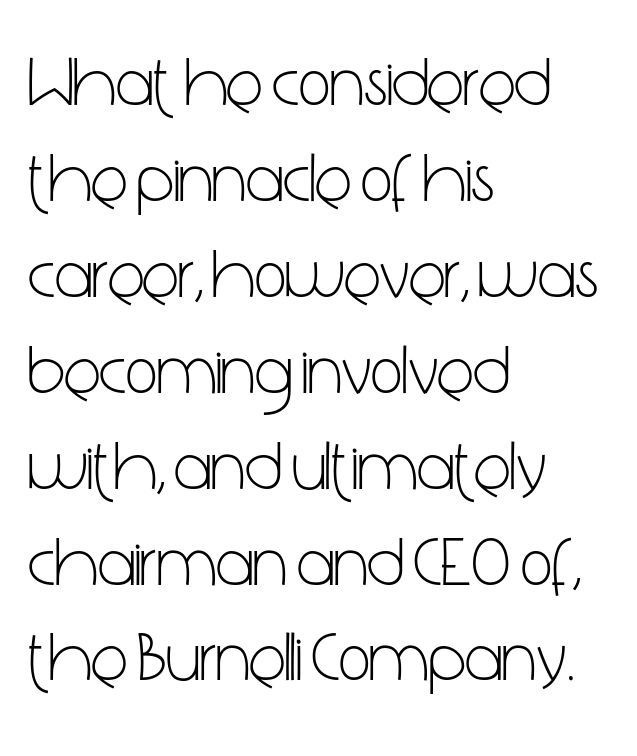
Is there much room between lines? A standard amount, neither cramped nor airy. One-word summary of the alignment: left. This rendering employs a face without finishing strokes, i.e., a sans-serif. On a weight scale, this lands at 450 or below. Looks like regular typesetting: each glyph gets only the width it needs. Rendered with straight, roman letterforms.
